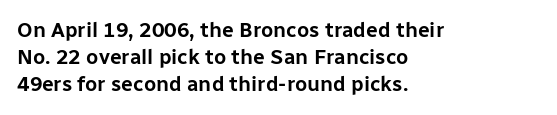
The letters stand straight up with perfectly vertical stems. Tracking here is standard; glyphs follow each other at the usual distance. Whoever set this chose a conventional vertical rhythm. The paragraph has a hard left edge and a soft right edge. Has an underline been added? It has not.
